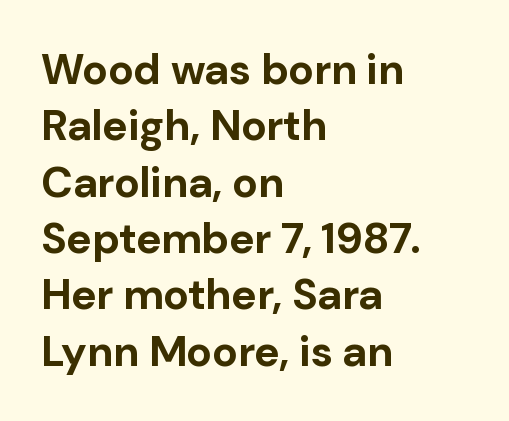
The font is running at its bold setting. A typesetter would label this face a sans. No italicization has been applied; the sample stays upright. Typeset ragged right — the left edge is the straight one. Spacing verdict: proportional, widths tailored to each character. Rule under the text: the space is simply empty.
